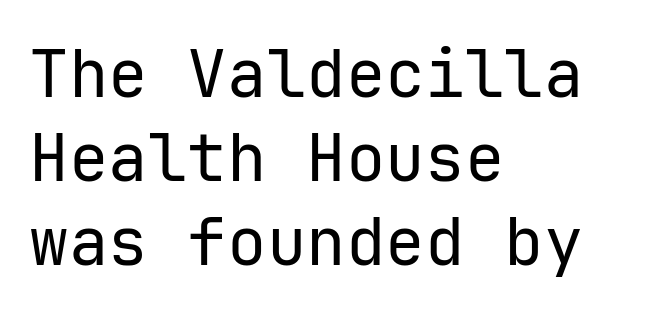
The passage is arranged the way most books set body copy — flush left. Grotesque or geometric, the face here clearly has no serifs. The font sits on the lighter half of the weight spectrum, regular included. Interline gaps are of average width in this sample. Has an underline been added? It has not. Here the glyphs are tracked normally, forming tight word shapes.
